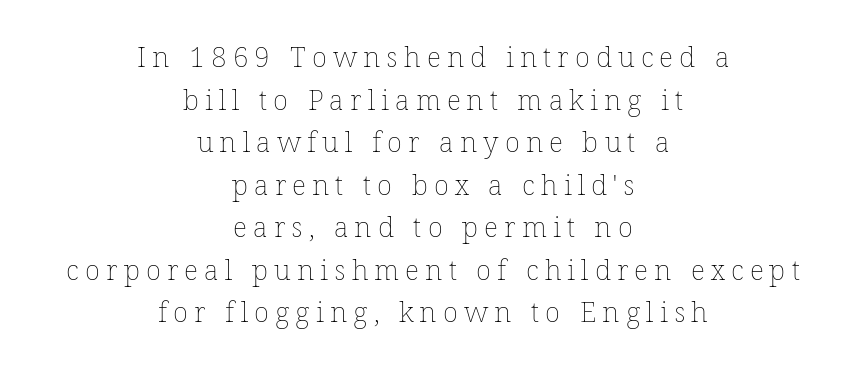
Notice how the stems are strictly vertical — no italics here. The rendering inserts visible extra space after every character. Descenders are the only things crossing below the line. No letter is thick-stroked: the sample isn't bold.
